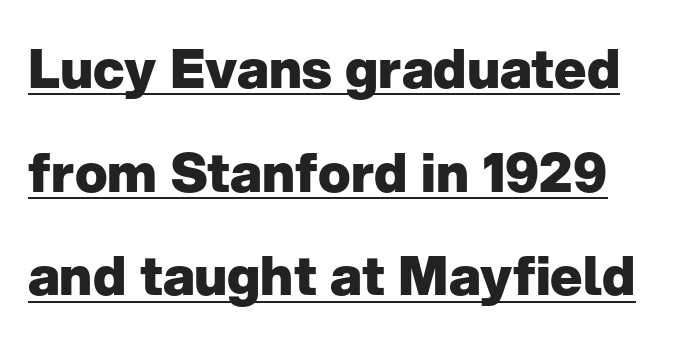
Q: Is the text bold? A: Yes.
Q: Is the text italic (slanted)? A: No, it is upright.
Q: Is the typeface a serif or a sans-serif typeface? A: Sans-serif.
Q: Is the text underlined? A: Yes.
Q: Is the spacing between letters normal or unusually wide? A: Normal.
Q: Is the spacing between lines tight, normal or loose? A: Loose.
Q: Width (condensed, normal, or wide)? A: Normal.
Q: Stroke contrast? A: Low.
Q: x-height? A: Medium.
Q: Monospaced? A: No.
